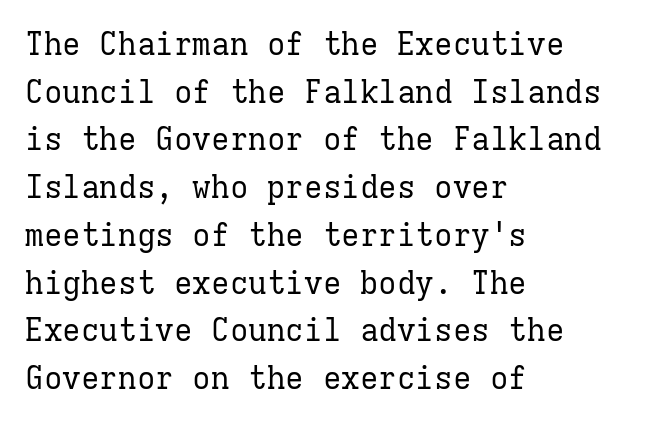
{"serif": "yes", "italic": "no", "bold": "no", "weight": "regular", "width": "normal", "stroke_contrast": "low", "x_height": "medium", "monospaced": "yes", "underline": "no", "align": "left", "line_spacing": "normal", "line_spacing_ratio": 1.54, "letter_spacing": "normal", "letter_spacing_em": 0.0, "glyph_px": 31}
